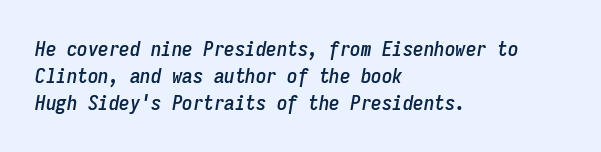
The image shows 21 px text type, italic (leaning right); set left-aligned, normal line spacing (1.29x), normal letter spacing, not underlined.
